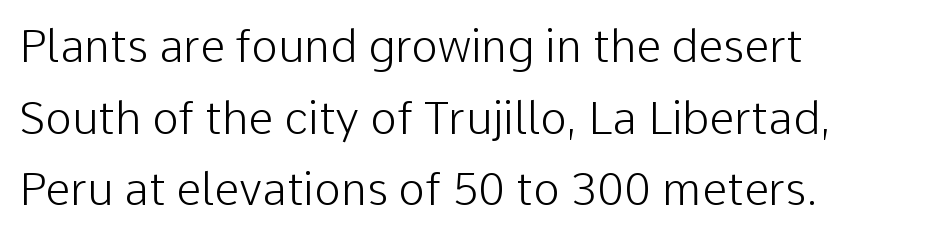
Q: Is the text bold? A: No.
Q: Is the text italic (slanted)? A: No, it is upright.
Q: Is the typeface a serif or a sans-serif typeface? A: Sans-serif.
Q: Is the text underlined? A: No.
Q: How is the paragraph aligned? A: Left-aligned.
Q: Is the spacing between letters normal or unusually wide? A: Normal.
Q: Is the spacing between lines tight, normal or loose? A: Normal.
Q: Width (condensed, normal, or wide)? A: Normal.
Q: Stroke contrast? A: Low.
Q: x-height? A: Medium.
Q: Monospaced? A: No.
